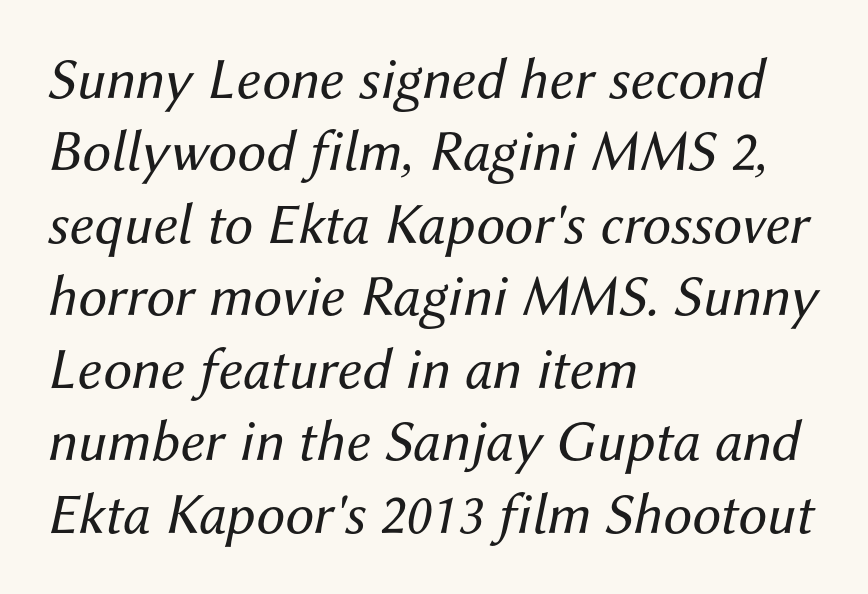
The letterforms sit at book weight or below. Short note: letters normally spaced. You could not count columns in this text — the font is proportionally spaced. The specimen reads as italic at a glance. The gap between lines stays unmarked. These lines stack with their left ends in a neat column.
